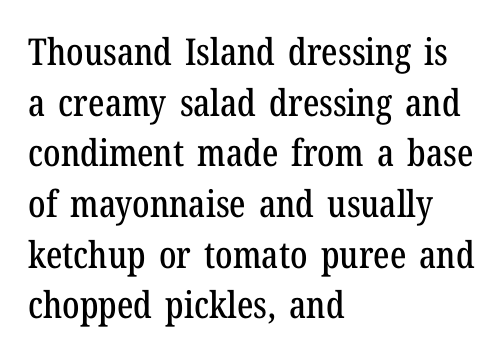
The image shows 37 px condensed serif type, upright; set left-aligned, normal line spacing (1.37x), normal letter spacing, not underlined; low stroke contrast and a medium x-height.
